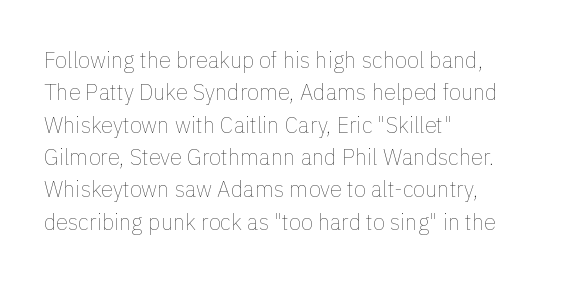
{"italic": "no", "bold": "no", "underline": "no", "align": "left", "line_spacing": "normal", "line_spacing_ratio": 1.47, "letter_spacing": "normal", "letter_spacing_em": 0.0, "glyph_px": 22}
